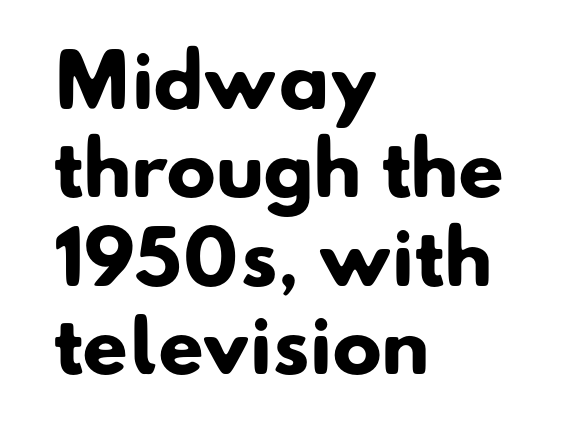
{"serif": "no", "bold": "yes", "weight": "heavy", "width": "normal", "stroke_contrast": "low", "x_height": "small", "monospaced": "no", "underline": "no", "align": "left", "line_spacing_ratio": 1.21, "letter_spacing": "normal", "letter_spacing_em": 0.0, "glyph_px": 73}
